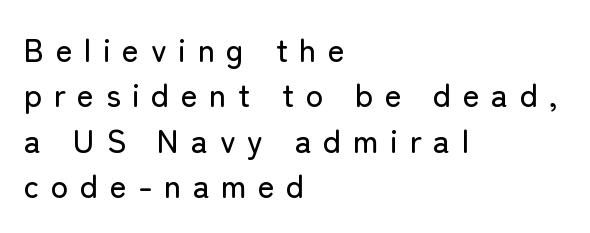
The image shows 32 px sans-serif type, upright; set left-aligned, normal line spacing (1.42x), unusually wide letter spacing (+0.36 em), not underlined; low stroke contrast and a medium x-height.
